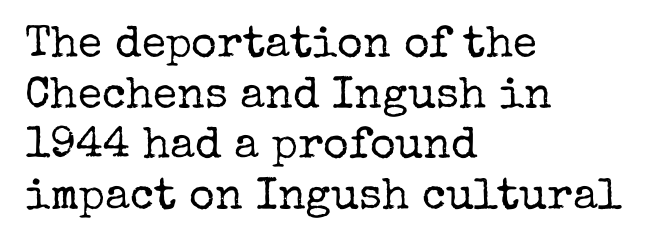
The image shows 44 px regular-weight serif type, upright; set left-aligned, tight line spacing (1.15x), normal letter spacing, not underlined; low stroke contrast and a medium x-height.
